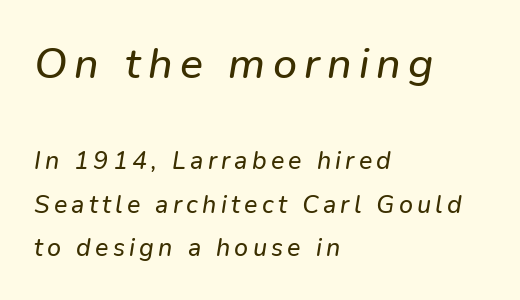
The image shows 43 px text type, italic (leaning right); set left-aligned, line spacing 1.74x, not underlined; the first (top) block is 1.72x larger; low stroke contrast and a medium x-height.
